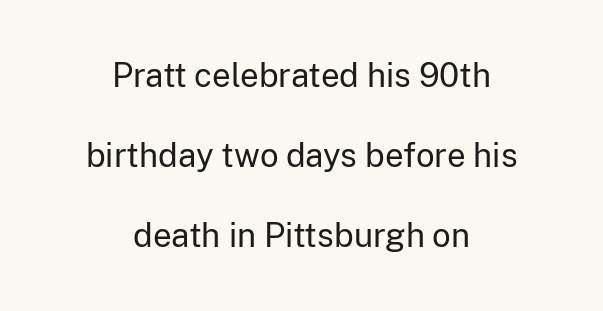
{"serif": "no", "italic": "no", "bold": "no", "weight": "regular", "width": "normal", "stroke_contrast": "low", "x_height": "medium", "monospaced": "no", "underline": "no", "align": "center", "line_spacing": "loose", "line_spacing_ratio": 2.43, "letter_spacing": "normal", "letter_spacing_em": 0.0, "glyph_px": 33}
